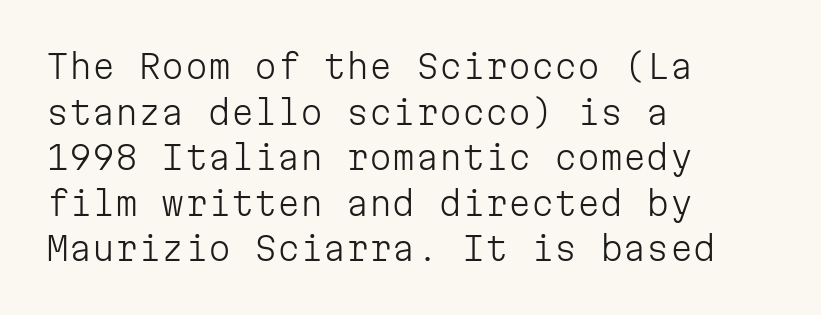
The image shows 33 px light sans-serif type, upright, monospaced; set left-aligned, normal line spacing (1.38x), normal letter spacing, not underlined; low stroke contrast and a medium x-height.
